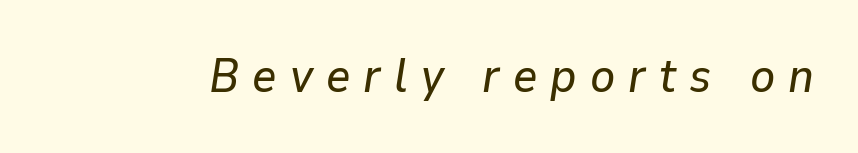
Students, note that the glyphs here are deliberately spaced far apart. The string is rendered with underlining switched off. Slanted lettering throughout. Note the varied advance widths — an 'i' is clearly narrower than an 'm'.
